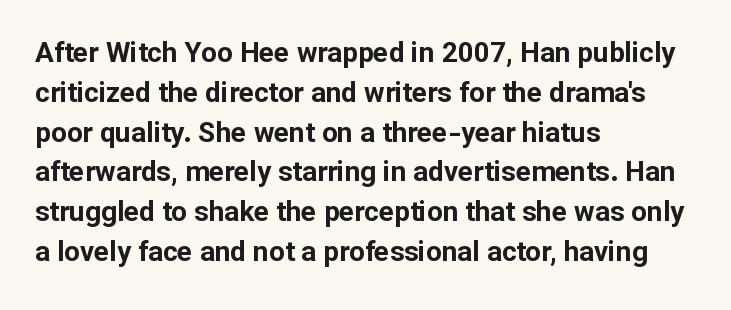
The paragraph has a hard left edge and a soft right edge. Looks like regular typesetting: each glyph gets only the width it needs. I'd call this a sans setting — the letters go barefoot. Each word holds together tightly as a unit, with standard inter-letter gaps. Caption: bold face, heavy strokes.
